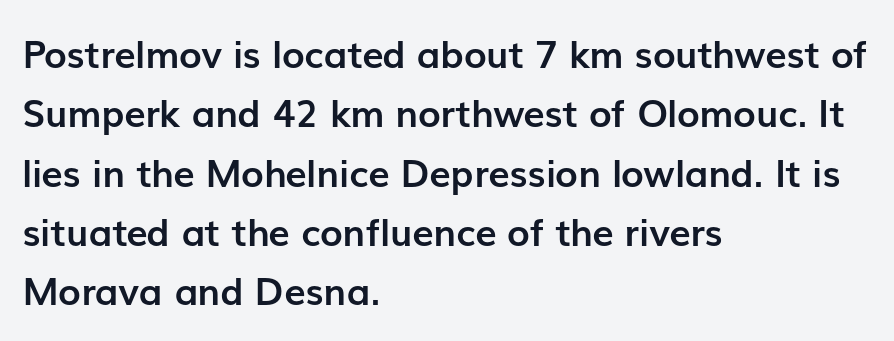
The image shows 38 px semibold sans-serif type, upright; set left-aligned, normal line spacing (1.56x), normal letter spacing, not underlined; low stroke contrast and a medium x-height.
